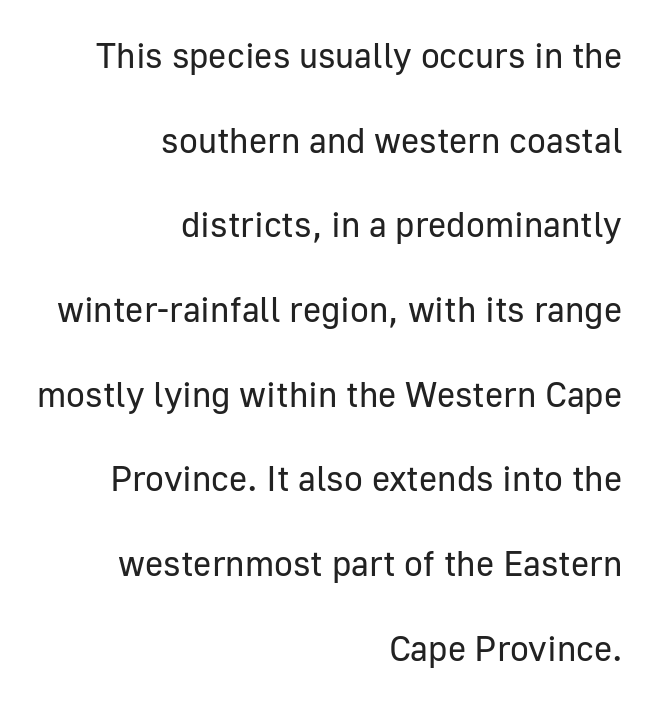
Q: Is the text bold? A: No.
Q: Is the text italic (slanted)? A: No, it is upright.
Q: Is the typeface a serif or a sans-serif typeface? A: Sans-serif.
Q: Is the text underlined? A: No.
Q: How is the paragraph aligned? A: Right-aligned.
Q: Is the spacing between letters normal or unusually wide? A: Normal.
Q: Is the spacing between lines tight, normal or loose? A: Loose.
Q: Width (condensed, normal, or wide)? A: Normal.
Q: Stroke contrast? A: Low.
Q: x-height? A: Medium.
Q: Monospaced? A: No.
